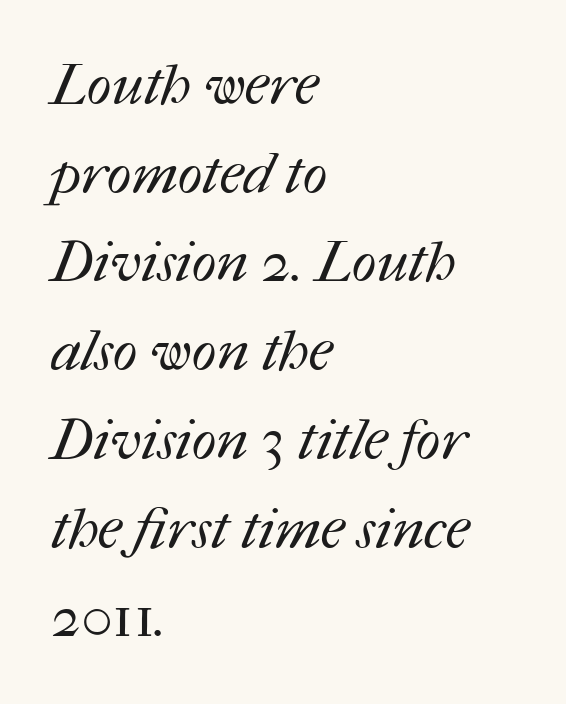
Character widths vary here, with narrow letters taking less room than wide ones. The letterforms sit at book weight or below. This sample keeps an unexceptional amount of space between lines. Does the copy run flush right? No — it runs flush left.
